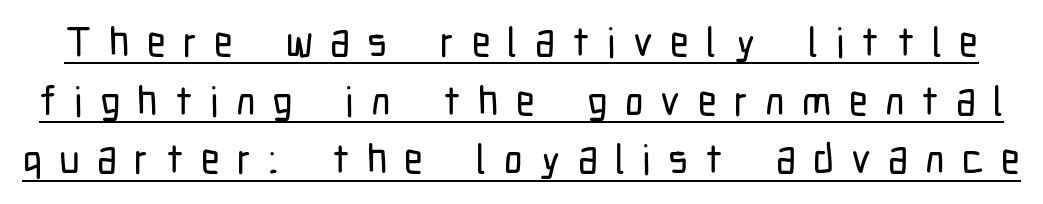
{"serif": "no", "italic": "no", "width": "condensed", "stroke_contrast": "low", "x_height": "medium", "monospaced": "no", "underline": "yes", "line_spacing": "normal", "line_spacing_ratio": 1.43, "letter_spacing": "wide", "letter_spacing_em": 0.42, "glyph_px": 41}
